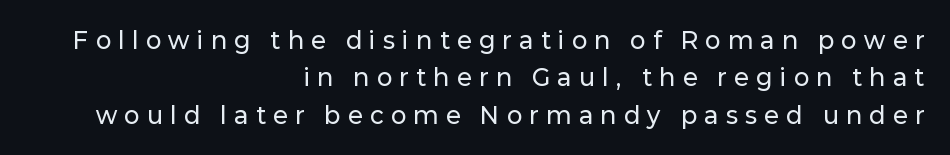
The image shows 23 px text type, upright; set right-aligned, normal line spacing (1.63x), unusually wide letter spacing (+0.33 em), not underlined.
